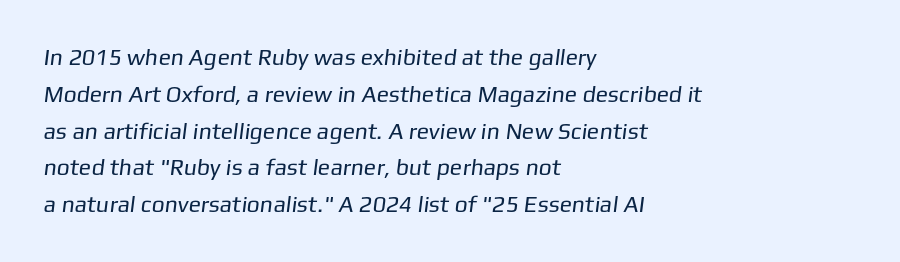
{"bold": "no", "underline": "no", "align": "left", "line_spacing": "normal", "line_spacing_ratio": 1.6, "letter_spacing": "normal", "letter_spacing_em": 0.0, "glyph_px": 23}
